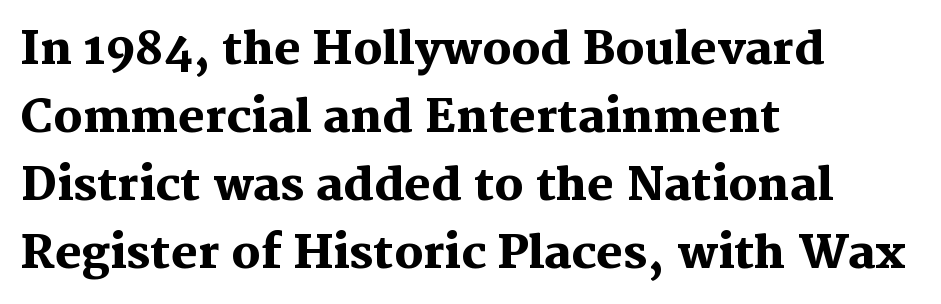
{"serif": "yes", "italic": "no", "bold": "yes", "weight": "heavy", "width": "normal", "stroke_contrast": "medium", "x_height": "medium", "monospaced": "no", "underline": "no", "align": "left", "line_spacing": "normal", "line_spacing_ratio": 1.51, "letter_spacing": "normal", "letter_spacing_em": 0.0, "glyph_px": 45}
